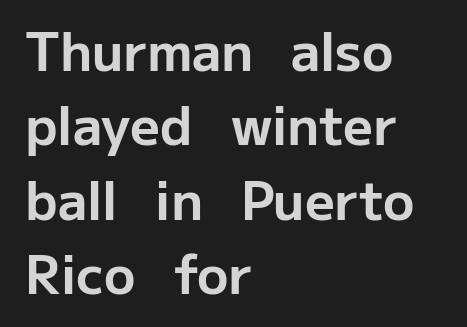
{"serif": "no", "italic": "no", "bold": "yes", "weight": "bold", "width": "normal", "stroke_contrast": "low", "x_height": "medium", "monospaced": "no", "underline": "no", "align": "left", "line_spacing": "normal", "line_spacing_ratio": 1.43, "letter_spacing": "normal", "letter_spacing_em": 0.0, "glyph_px": 52}
